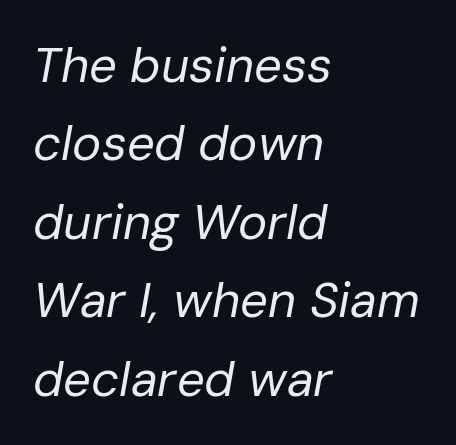
{"italic": "yes", "lean": "right", "slant_degrees": 10, "bold": "no", "weight": "regular", "width": "normal", "stroke_contrast": "low", "x_height": "medium", "monospaced": "no", "underline": "no", "align": "left", "line_spacing": "normal", "line_spacing_ratio": 1.6, "letter_spacing": "normal", "letter_spacing_em": 0.0, "glyph_px": 49}
